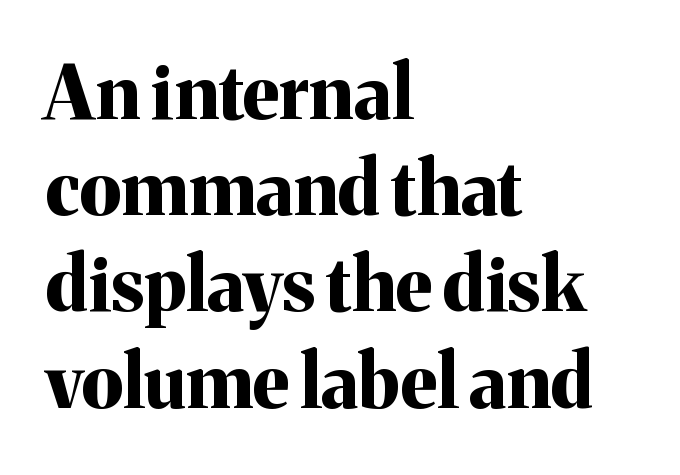
The image shows 74 px bold serif type, upright; set left-aligned, normal line spacing (1.3x), normal letter spacing, not underlined; medium stroke contrast and a medium x-height.
